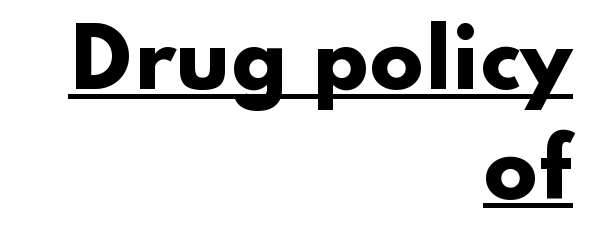
Q: Is the text bold? A: Yes.
Q: Is the text italic (slanted)? A: No, it is upright.
Q: Is the typeface a serif or a sans-serif typeface? A: Sans-serif.
Q: Is the text underlined? A: Yes.
Q: How is the paragraph aligned? A: Right-aligned.
Q: Is the spacing between letters normal or unusually wide? A: Normal.
Q: Is the spacing between lines tight, normal or loose? A: Normal.
Q: Width (condensed, normal, or wide)? A: Wide.
Q: Stroke contrast? A: Low.
Q: x-height? A: Small.
Q: Monospaced? A: No.
